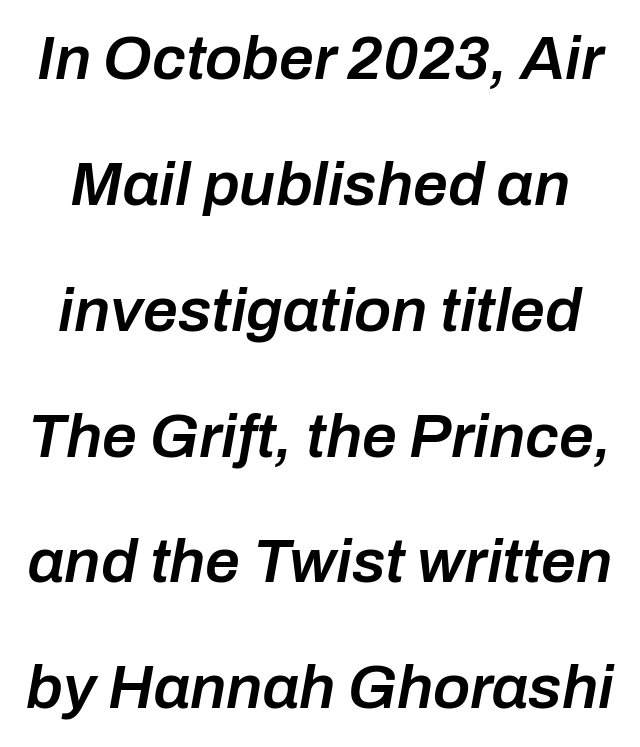
A typesetter would call this proportional, since set widths differ per character. The space beneath each line is pristine and unruled. The line texture is even and compact thanks to regular tracking. Typesetter's note: demi weight, one step under bold. The axis of the letterforms is tilted away from vertical. Rows of type keep a wide berth in the vertical direction.
